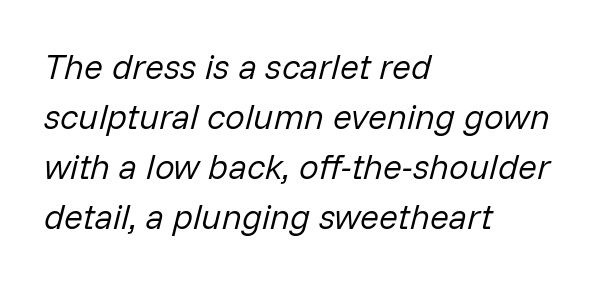
Each letter keeps its own natural width here, so spacing adapts to shape. Typeset ragged right — the left edge is the straight one. Interline gaps are of average width in this sample. The passage shown has conventional tracking throughout. Plain, unruled lines of type. It's the slanting kind of type.
